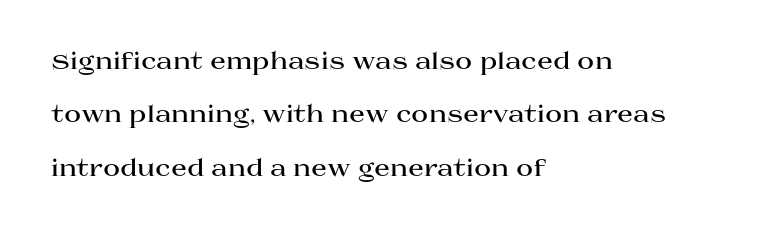
{"italic": "no", "bold": "yes", "underline": "no", "align": "left", "line_spacing": "loose", "line_spacing_ratio": 2.32, "letter_spacing": "normal", "letter_spacing_em": 0.0, "glyph_px": 23}
